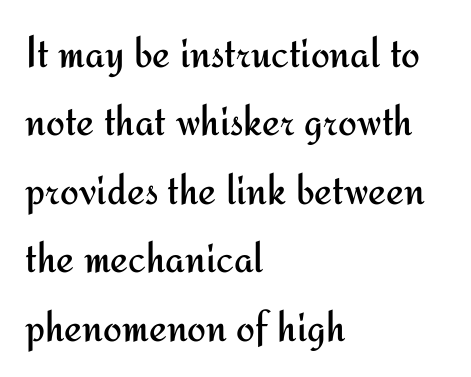
Weight: regular or lighter. The gap between lines stays unmarked. The font's upright variant was chosen for this text. This sample uses a sans-serif face. Horizontal bands of white between lines are of average thickness.
